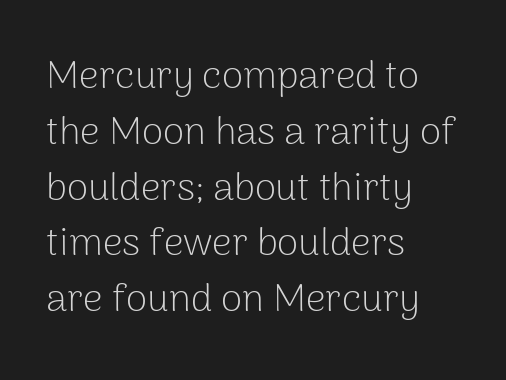
The image shows 39 px light sans-serif type, upright; set left-aligned, normal line spacing (1.43x), normal letter spacing, not underlined; low stroke contrast and a medium x-height.
